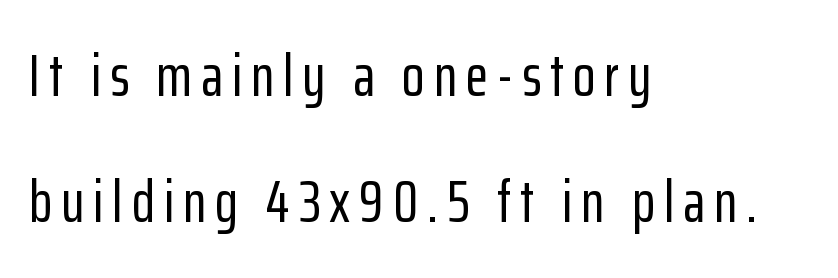
You could fit nearly another row in the gap between these rows. Each row of text sits above clean, open space. Typographically, this falls in the sans-serif category. Do the characters align in a grid? No, the font is proportional. When letters stand straight like this, we call the style roman or upright. These lines stack with their left ends in a neat column.
